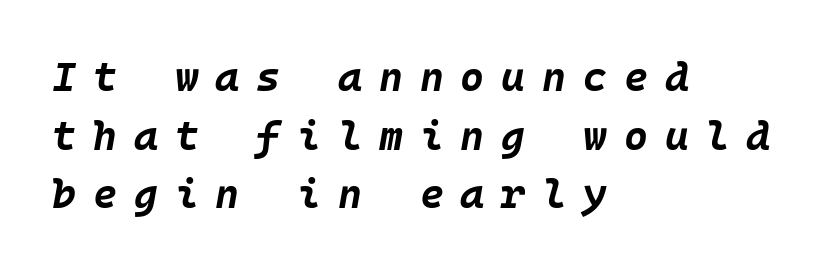
The face used here is rendered with a markedly widened letterfit. Leading matches the norm, producing a regular column. Where is the straight margin? On the left. A dark, heavy texture on the line: the type is bold. Tall strokes in this sample are angled rather than plumb. Nobody drew a line under any word here.
